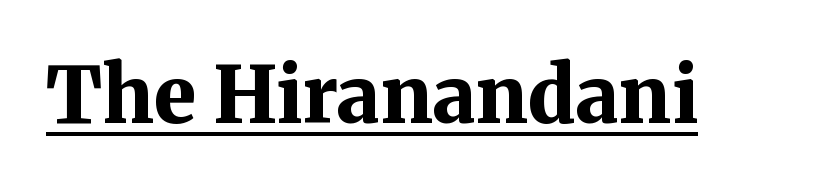
{"serif": "yes", "italic": "no", "bold": "yes", "weight": "bold", "width": "normal", "stroke_contrast": "medium", "x_height": "medium", "monospaced": "no", "underline": "yes", "letter_spacing": "normal", "letter_spacing_em": 0.0, "glyph_px": 78}
